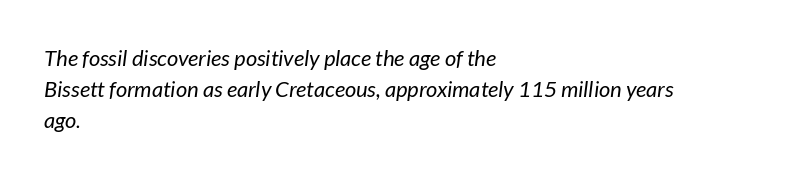
The image shows 22 px text type, italic (leaning right); set left-aligned, normal line spacing (1.4x), normal letter spacing, not underlined.
